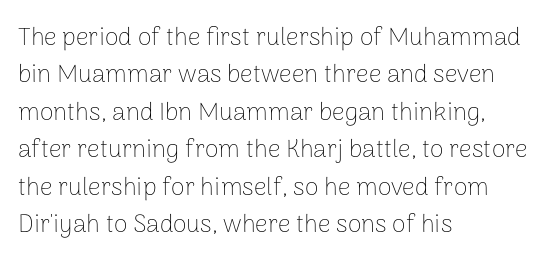
{"italic": "no", "bold": "no", "underline": "no", "align": "left", "line_spacing": "normal", "line_spacing_ratio": 1.5, "letter_spacing": "normal", "letter_spacing_em": 0.0, "glyph_px": 25}
